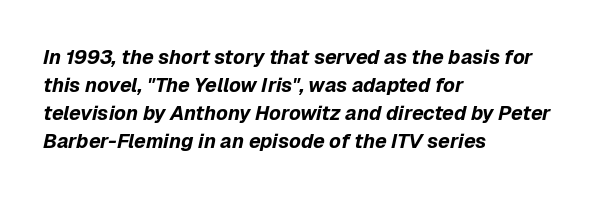
{"italic": "yes", "lean": "right", "slant_degrees": 12, "bold": "yes", "underline": "no", "align": "left", "line_spacing": "normal", "line_spacing_ratio": 1.4, "letter_spacing": "normal", "letter_spacing_em": 0.0, "glyph_px": 20}
